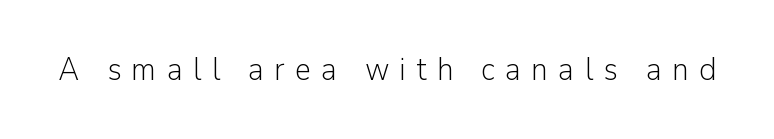
Q: Is the text bold? A: No.
Q: Is the text italic (slanted)? A: No, it is upright.
Q: Is the typeface a serif or a sans-serif typeface? A: Sans-serif.
Q: Is the text underlined? A: No.
Q: Is the spacing between letters normal or unusually wide? A: Unusually wide.
Q: Width (condensed, normal, or wide)? A: Normal.
Q: Stroke contrast? A: Low.
Q: x-height? A: Medium.
Q: Monospaced? A: No.
